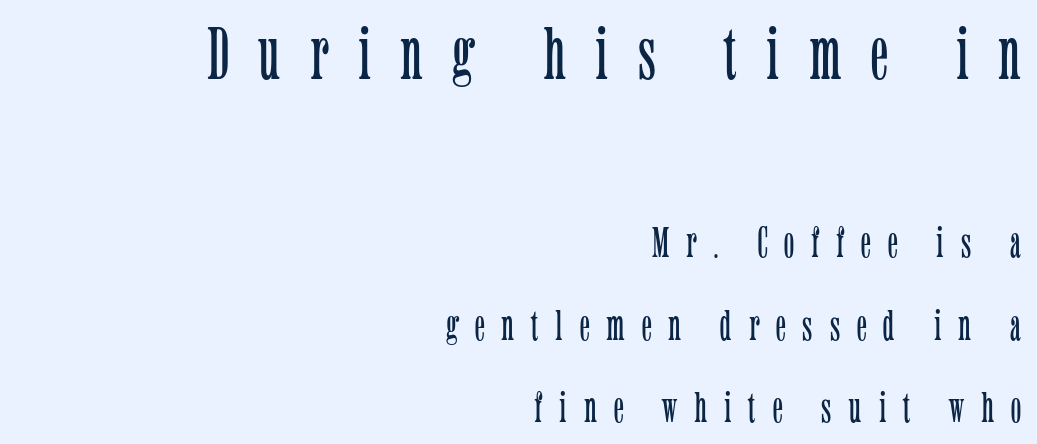
This sample has the flowing, uneven cadence of proportional lettering. The letters carry serifs — small finishing strokes at the ends of their stems. Short and long lines alike share a common ending point at right. Italic: no, the glyphs are upright roman. The more generous point size was reserved for the upper chunk.
